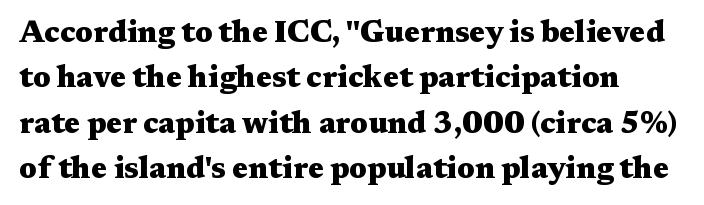
{"serif": "yes", "italic": "no", "bold": "yes", "weight": "heavy", "width": "wide", "stroke_contrast": "medium", "x_height": "medium", "monospaced": "no", "underline": "no", "line_spacing": "normal", "line_spacing_ratio": 1.51, "letter_spacing": "normal", "letter_spacing_em": 0.0, "glyph_px": 30}
